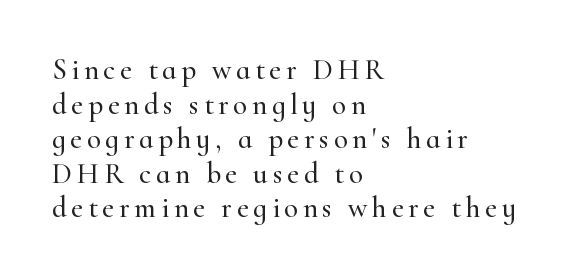
{"serif": "yes", "italic": "no", "width": "normal", "stroke_contrast": "high", "x_height": "small", "monospaced": "no", "underline": "no", "align": "left", "line_spacing_ratio": 1.19, "glyph_px": 29}
